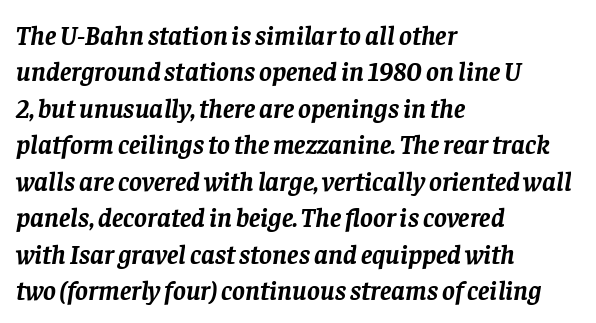
{"italic": "yes", "lean": "right", "slant_degrees": 8, "bold": "yes", "underline": "no", "align": "left", "line_spacing": "normal", "line_spacing_ratio": 1.35, "letter_spacing": "normal", "letter_spacing_em": 0.0, "glyph_px": 27}
